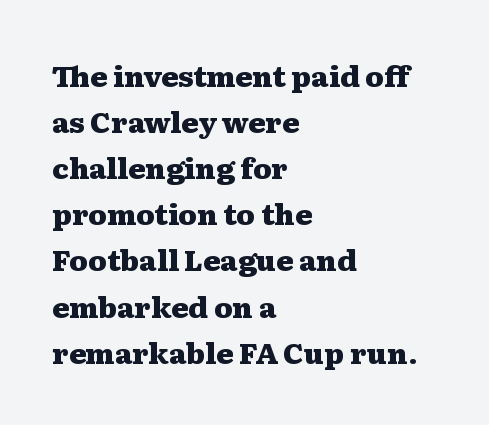
Q: Is the text bold? A: Yes.
Q: Is the text italic (slanted)? A: No, it is upright.
Q: Is the typeface a serif or a sans-serif typeface? A: Serif.
Q: Is the text underlined? A: No.
Q: How is the paragraph aligned? A: Left-aligned.
Q: Is the spacing between letters normal or unusually wide? A: Normal.
Q: Is the spacing between lines tight, normal or loose? A: Normal.
Q: Width (condensed, normal, or wide)? A: Wide.
Q: Stroke contrast? A: Medium.
Q: x-height? A: Medium.
Q: Monospaced? A: No.
